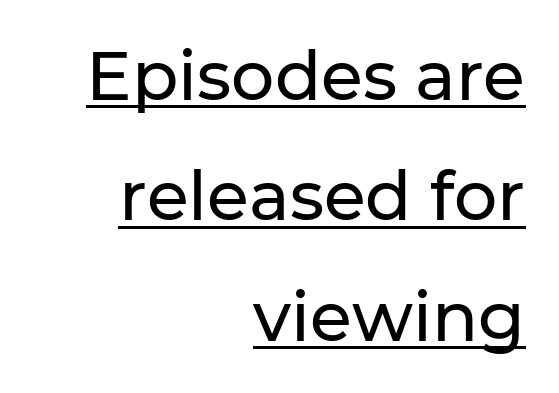
{"serif": "no", "italic": "no", "width": "normal", "stroke_contrast": "low", "x_height": "medium", "monospaced": "no", "underline": "yes", "align": "right", "line_spacing_ratio": 1.77, "letter_spacing": "normal", "letter_spacing_em": 0.0, "glyph_px": 68}
